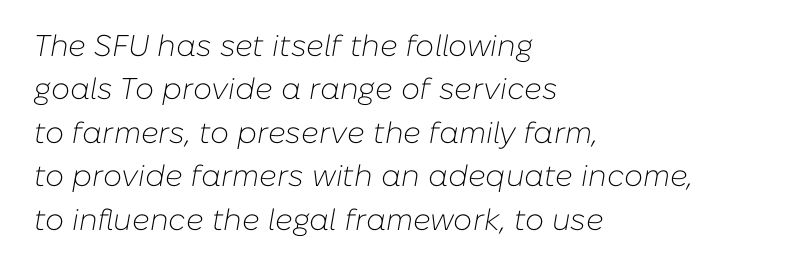
{"italic": "yes", "lean": "right", "slant_degrees": 10, "bold": "no", "weight": "light", "width": "normal", "stroke_contrast": "low", "x_height": "medium", "monospaced": "no", "underline": "no", "align": "left", "line_spacing": "normal", "line_spacing_ratio": 1.45, "letter_spacing": "normal", "letter_spacing_em": 0.0, "glyph_px": 30}
